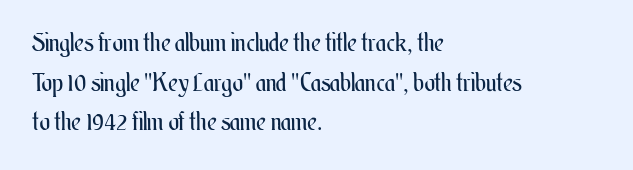
No italicization has been applied; the sample stays upright. Which margin do the lines hug? The left one — the right edge is uneven. Interline gaps are of average width in this sample. Descender tails drop into unmarked territory.
